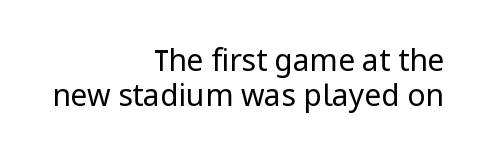
{"serif": "no", "italic": "no", "bold": "no", "weight": "regular", "width": "normal", "stroke_contrast": "low", "x_height": "medium", "monospaced": "no", "underline": "no", "align": "right", "line_spacing_ratio": 1.18, "letter_spacing": "normal", "letter_spacing_em": 0.0, "glyph_px": 30}
